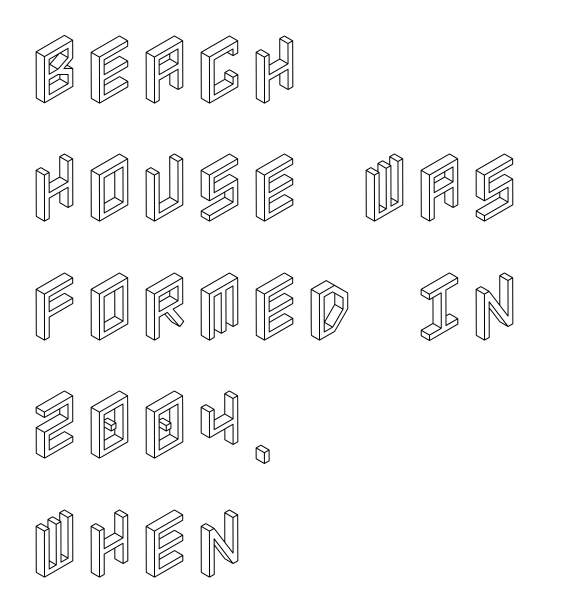
{"italic": "no", "width": "condensed", "x_height": "large", "underline": "no", "align": "left", "line_spacing": "normal", "line_spacing_ratio": 1.58, "letter_spacing": "normal", "letter_spacing_em": 0.0, "glyph_px": 75}
